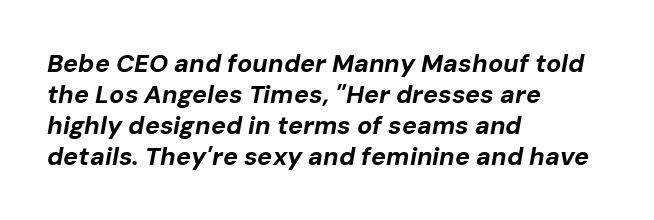
The image shows 25 px bold type, italic (leaning right); set left-aligned, line spacing 1.24x, normal letter spacing, not underlined.
